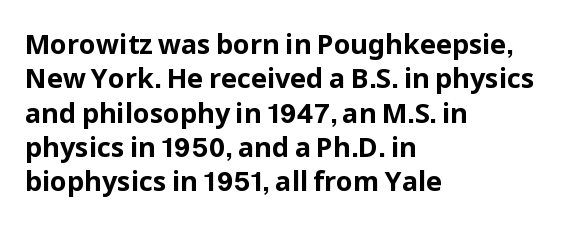
The image shows 27 px bold type, upright; set left-aligned, normal line spacing (1.27x), normal letter spacing, not underlined.
